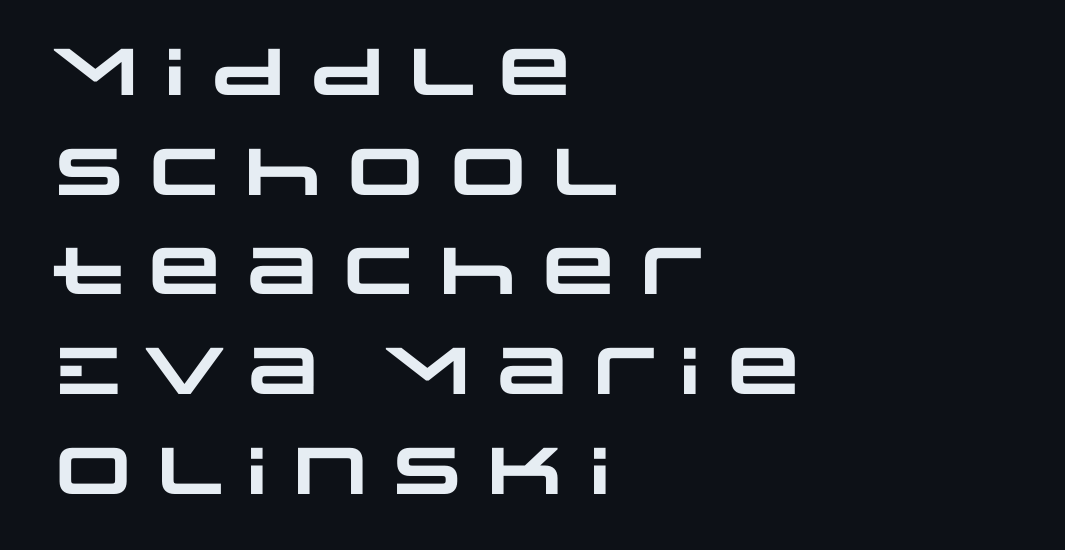
{"serif": "no", "bold": "yes", "weight": "heavy", "width": "wide", "stroke_contrast": "low", "x_height": "large", "monospaced": "no", "underline": "no", "align": "left", "line_spacing": "normal", "line_spacing_ratio": 1.51, "letter_spacing": "normal", "letter_spacing_em": 0.0, "glyph_px": 66}
